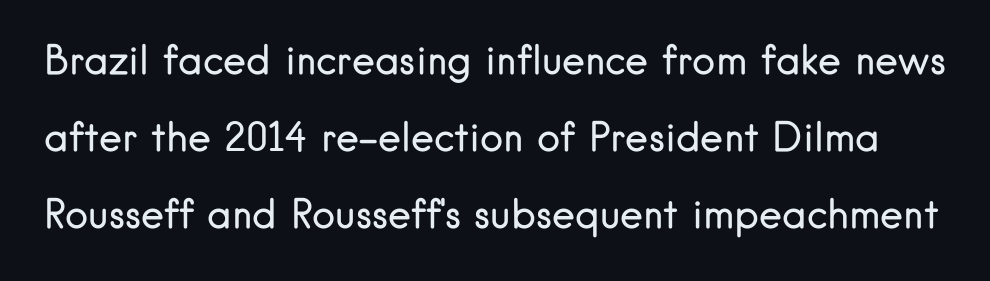
The image shows 39 px regular-weight sans-serif type, upright; set loose line spacing (1.97x), normal letter spacing, not underlined; low stroke contrast and a small x-height.
